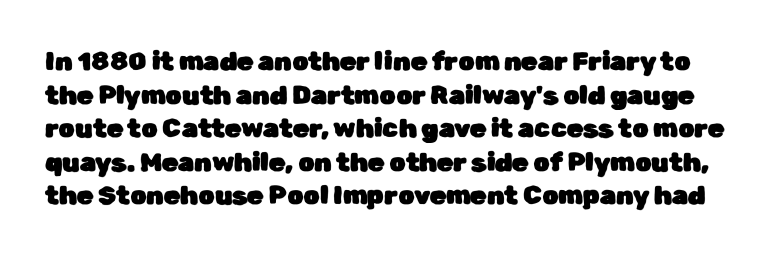
Vertical spacing — default. Nothing unusual about the tracking: characters are spaced as the font intends. Plain, unruled lines of type. Every character sits straight up, as roman type does.
